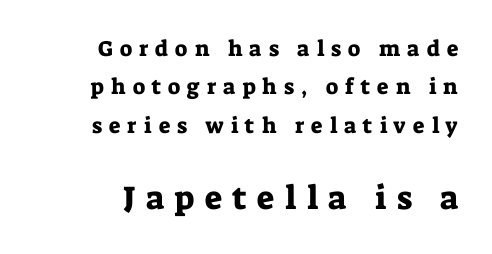
{"serif": "yes", "italic": "no", "width": "normal", "stroke_contrast": "low", "x_height": "medium", "monospaced": "no", "underline": "no", "align": "right", "line_spacing_ratio": 1.75, "letter_spacing": "wide", "letter_spacing_em": 0.32, "larger_block": "second", "size_ratio": 1.5, "glyph_px": 33}
